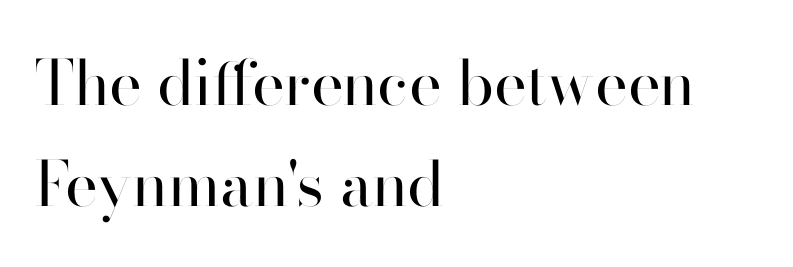
Q: Is the text bold? A: No.
Q: Is the text italic (slanted)? A: No, it is upright.
Q: Is the typeface a serif or a sans-serif typeface? A: Sans-serif.
Q: Is the text underlined? A: No.
Q: How is the paragraph aligned? A: Left-aligned.
Q: Is the spacing between letters normal or unusually wide? A: Normal.
Q: Is the spacing between lines tight, normal or loose? A: Normal.
Q: Width (condensed, normal, or wide)? A: Normal.
Q: Stroke contrast? A: High.
Q: x-height? A: Small.
Q: Monospaced? A: No.
